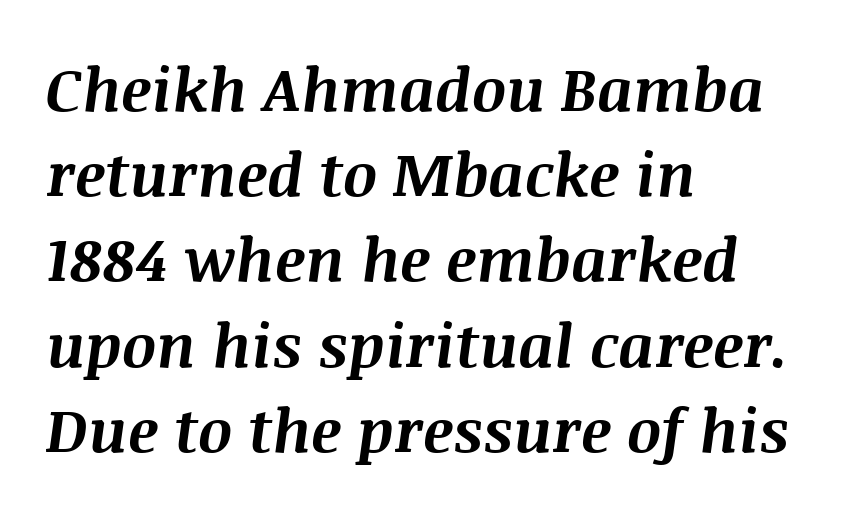
{"italic": "yes", "lean": "right", "slant_degrees": 8, "bold": "yes", "weight": "bold", "width": "normal", "stroke_contrast": "medium", "x_height": "large", "monospaced": "no", "underline": "no", "align": "left", "line_spacing": "normal", "line_spacing_ratio": 1.42, "letter_spacing": "normal", "letter_spacing_em": 0.0, "glyph_px": 60}
